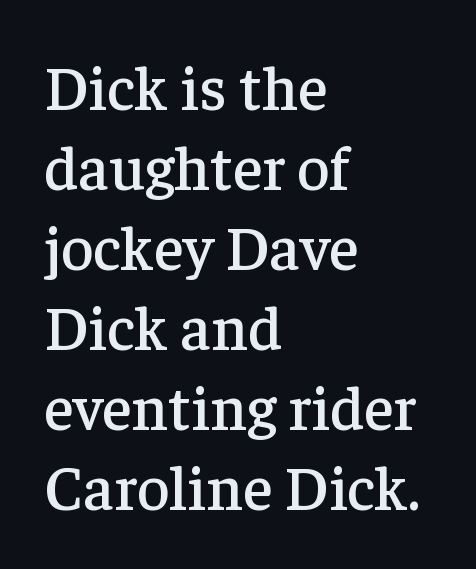
{"serif": "yes", "italic": "no", "width": "normal", "stroke_contrast": "low", "x_height": "medium", "monospaced": "no", "underline": "no", "align": "left", "line_spacing": "normal", "line_spacing_ratio": 1.27, "letter_spacing": "normal", "letter_spacing_em": 0.0, "glyph_px": 63}
